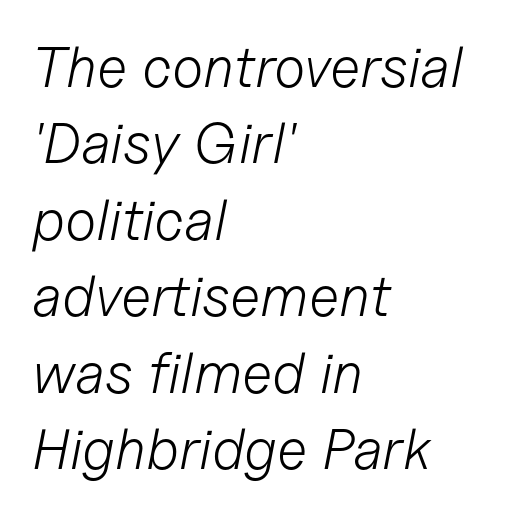
Q: Is the text bold? A: No.
Q: Is the text italic (slanted)? A: Yes, it leans right by about 11 degrees.
Q: Is the text underlined? A: No.
Q: How is the paragraph aligned? A: Left-aligned.
Q: Is the spacing between letters normal or unusually wide? A: Normal.
Q: Is the spacing between lines tight, normal or loose? A: Normal.
Q: Width (condensed, normal, or wide)? A: Normal.
Q: Stroke contrast? A: Low.
Q: x-height? A: Medium.
Q: Monospaced? A: No.
